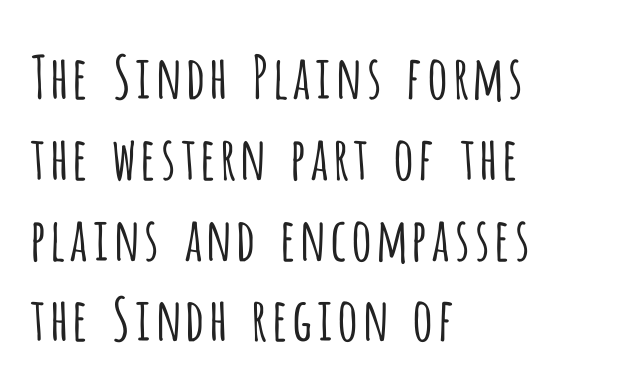
Q: Is the text bold? A: No.
Q: Is the text italic (slanted)? A: No, it is upright.
Q: Is the typeface a serif or a sans-serif typeface? A: Sans-serif.
Q: Is the text underlined? A: No.
Q: How is the paragraph aligned? A: Left-aligned.
Q: Is the spacing between letters normal or unusually wide? A: Normal.
Q: Is the spacing between lines tight, normal or loose? A: Normal.
Q: Width (condensed, normal, or wide)? A: Condensed.
Q: Stroke contrast? A: Low.
Q: x-height? A: Large.
Q: Monospaced? A: No.
